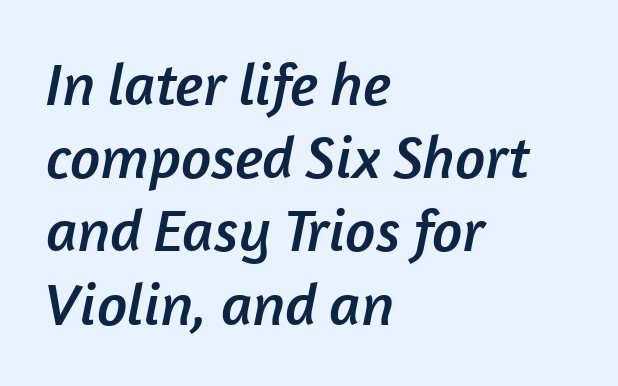
Nobody touched the tracking dial on this one. Think of a printed novel: that variable character pitch is what you see here. A student would call this left alignment; a typographer would say flush left, rag right. This is sans-serif lettering, the kind often seen on screens and signage.
